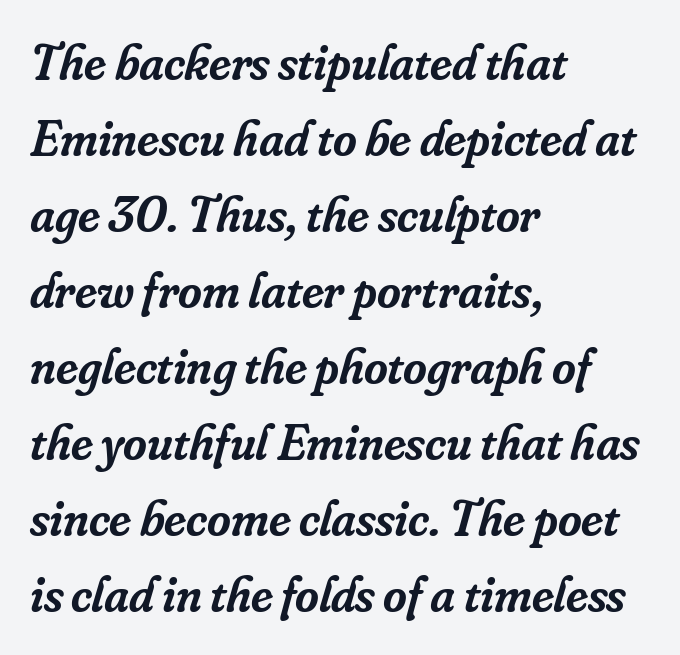
Q: Is the text bold? A: Semi-bold.
Q: Is the text italic (slanted)? A: Yes, it leans right by about 16 degrees.
Q: Is the typeface a serif or a sans-serif typeface? A: Serif.
Q: Is the text underlined? A: No.
Q: How is the paragraph aligned? A: Left-aligned.
Q: Is the spacing between letters normal or unusually wide? A: Normal.
Q: Is the spacing between lines tight, normal or loose? A: Normal.
Q: Width (condensed, normal, or wide)? A: Normal.
Q: Stroke contrast? A: Low.
Q: x-height? A: Small.
Q: Monospaced? A: No.
